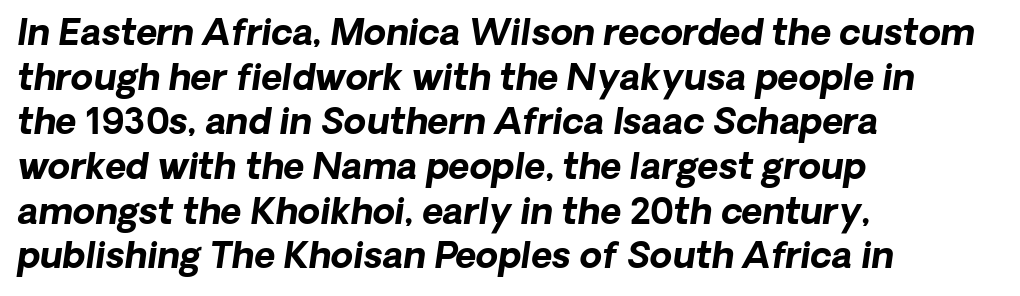
The image shows 36 px bold sans-serif type; set left-aligned, line spacing 1.24x, normal letter spacing, not underlined; low stroke contrast and a medium x-height.
